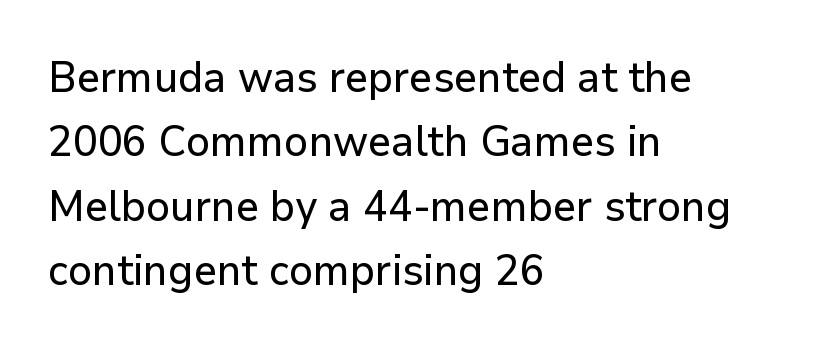
The specimen omits any rule beneath the text block's lines. Note the varied advance widths — an 'i' is clearly narrower than an 'm'. The paragraph shown leans on its left margin. Posture: upright roman. Is this a sans? Yes — the strokes have no serifs. How would I describe the line gaps? Plain and ordinary.
